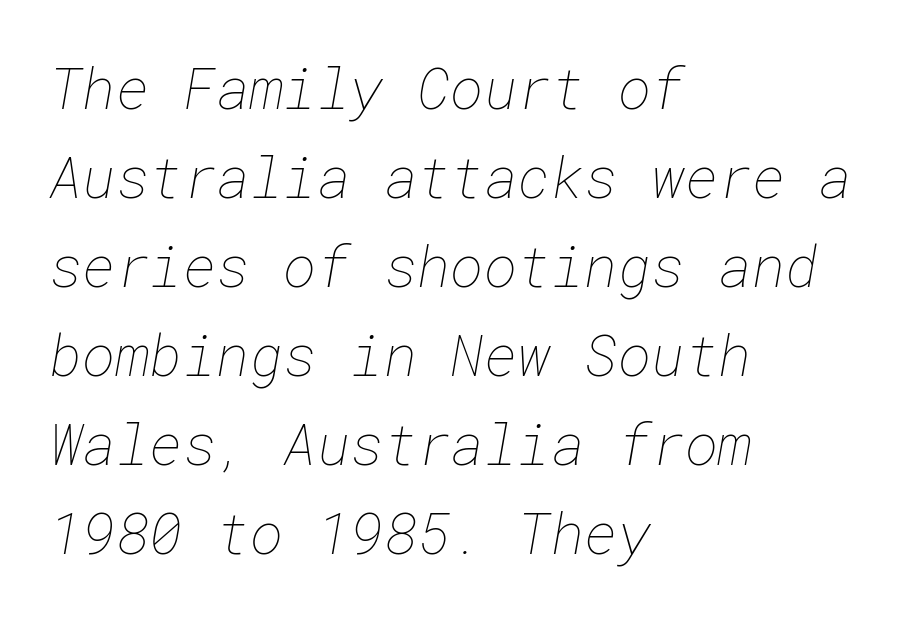
Q: Is the text bold? A: No.
Q: Is the text underlined? A: No.
Q: How is the paragraph aligned? A: Left-aligned.
Q: Is the spacing between letters normal or unusually wide? A: Normal.
Q: Is the spacing between lines tight, normal or loose? A: Normal.
Q: Width (condensed, normal, or wide)? A: Normal.
Q: Stroke contrast? A: Low.
Q: x-height? A: Medium.
